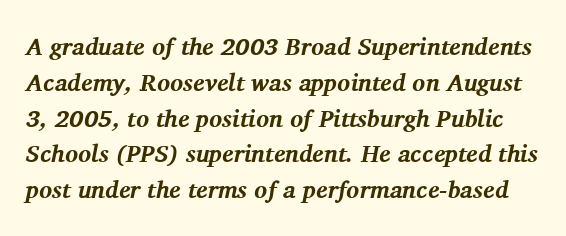
Q: Is the text bold? A: Yes.
Q: Is the text italic (slanted)? A: Yes, it leans right by about 11 degrees.
Q: Is the text underlined? A: No.
Q: Is the spacing between letters normal or unusually wide? A: Normal.
Q: Is the spacing between lines tight, normal or loose? A: Normal.
